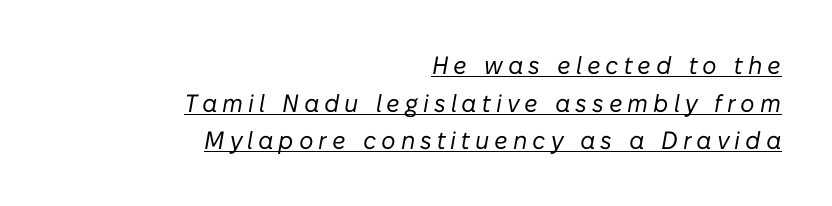
{"italic": "yes", "lean": "right", "slant_degrees": 10, "bold": "no", "underline": "yes", "align": "right", "line_spacing": "normal", "line_spacing_ratio": 1.51, "letter_spacing": "wide", "letter_spacing_em": 0.2, "glyph_px": 25}
